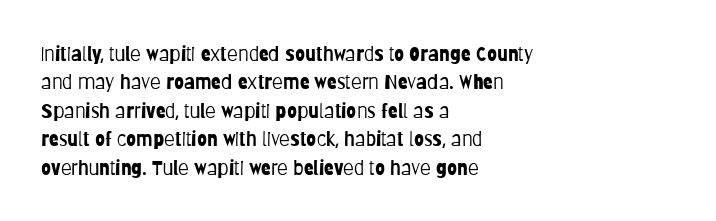
Q: Is the text bold? A: No.
Q: Is the text italic (slanted)? A: No, it is upright.
Q: Is the text underlined? A: No.
Q: How is the paragraph aligned? A: Left-aligned.
Q: Is the spacing between letters normal or unusually wide? A: Normal.
Q: Is the spacing between lines tight, normal or loose? A: Normal.
